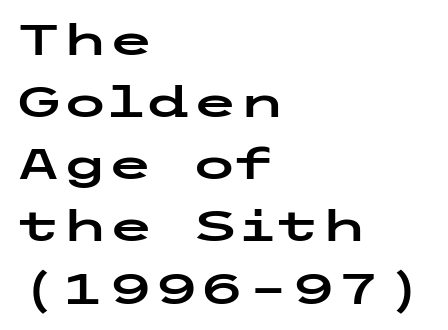
Q: Is the text italic (slanted)? A: No, it is upright.
Q: Is the typeface a serif or a sans-serif typeface? A: Sans-serif.
Q: Is the text underlined? A: No.
Q: How is the paragraph aligned? A: Left-aligned.
Q: Is the spacing between letters normal or unusually wide? A: Normal.
Q: Is the spacing between lines tight, normal or loose? A: Normal.
Q: Width (condensed, normal, or wide)? A: Wide.
Q: Stroke contrast? A: Low.
Q: x-height? A: Medium.
